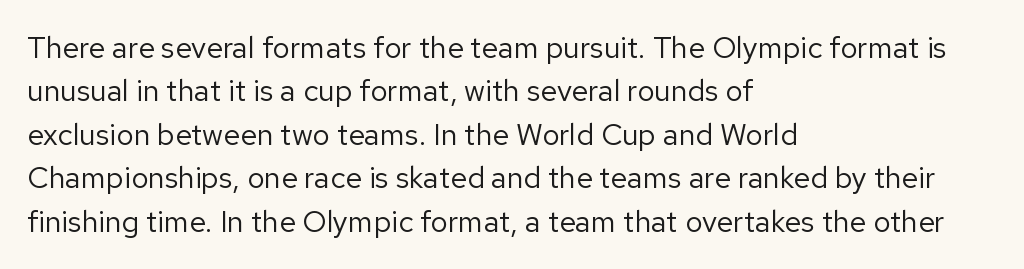
Q: Is the text bold? A: No.
Q: Is the text italic (slanted)? A: No, it is upright.
Q: Is the typeface a serif or a sans-serif typeface? A: Sans-serif.
Q: Is the text underlined? A: No.
Q: How is the paragraph aligned? A: Left-aligned.
Q: Is the spacing between letters normal or unusually wide? A: Normal.
Q: Is the spacing between lines tight, normal or loose? A: Normal.
Q: Width (condensed, normal, or wide)? A: Normal.
Q: Stroke contrast? A: Low.
Q: x-height? A: Medium.
Q: Monospaced? A: No.
